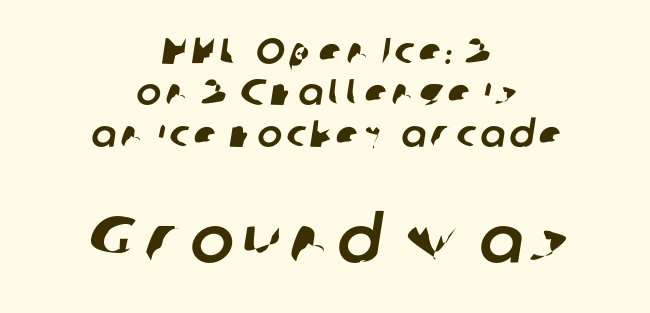
{"serif": "no", "width": "normal", "stroke_contrast": "low", "x_height": "medium", "monospaced": "no", "underline": "no", "align": "center", "line_spacing": "tight", "line_spacing_ratio": 1.12, "larger_block": "second", "size_ratio": 1.76, "glyph_px": 65}
